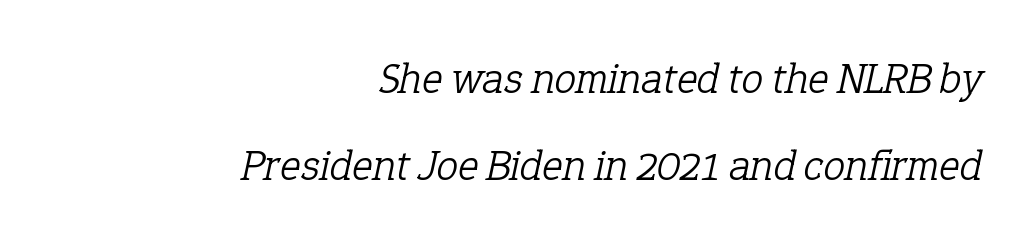
{"serif": "yes", "italic": "yes", "lean": "right", "slant_degrees": 12, "bold": "no", "weight": "light", "width": "normal", "stroke_contrast": "low", "x_height": "medium", "monospaced": "no", "underline": "no", "align": "right", "line_spacing": "loose", "line_spacing_ratio": 1.97, "letter_spacing": "normal", "letter_spacing_em": 0.0, "glyph_px": 44}
